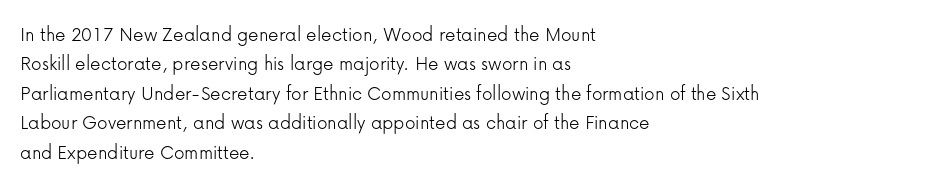
A clean baseline with only descenders dipping below it. If you drew a line through each stem, it would be perfectly vertical. Honestly, the row spacing looks completely unremarkable. Is this a heavy cut? Hardly; it is regular or lighter.
